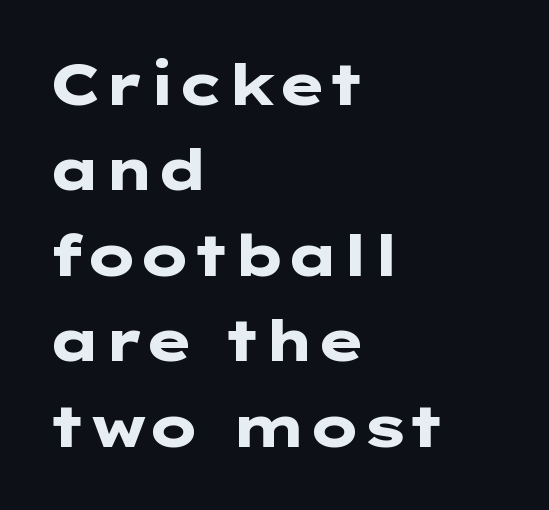
Q: Is the text bold? A: Yes.
Q: Is the text italic (slanted)? A: No, it is upright.
Q: Is the typeface a serif or a sans-serif typeface? A: Sans-serif.
Q: Is the text underlined? A: No.
Q: How is the paragraph aligned? A: Left-aligned.
Q: Is the spacing between letters normal or unusually wide? A: Normal.
Q: Is the spacing between lines tight, normal or loose? A: Normal.
Q: Width (condensed, normal, or wide)? A: Wide.
Q: Stroke contrast? A: Low.
Q: x-height? A: Medium.
